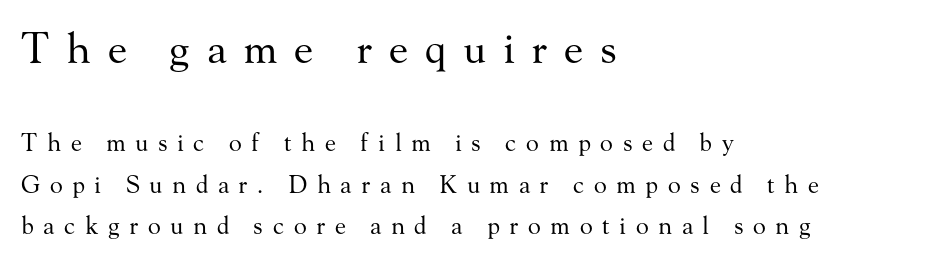
Q: Is the text bold? A: No.
Q: Is the text italic (slanted)? A: No, it is upright.
Q: Is the typeface a serif or a sans-serif typeface? A: Serif.
Q: Is the text underlined? A: No.
Q: How is the paragraph aligned? A: Left-aligned.
Q: Is the spacing between letters normal or unusually wide? A: Unusually wide.
Q: Which block of text is set in a larger size, the first (top) or the second (bottom)? A: The first (top) one.
Q: Width (condensed, normal, or wide)? A: Normal.
Q: Stroke contrast? A: Medium.
Q: x-height? A: Small.
Q: Monospaced? A: No.
